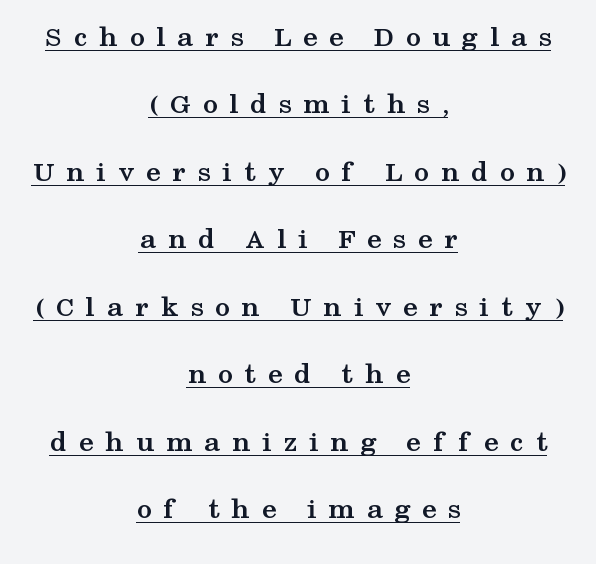
{"serif": "yes", "italic": "no", "bold": "yes", "weight": "semibold", "width": "wide", "stroke_contrast": "medium", "x_height": "medium", "monospaced": "no", "underline": "yes", "align": "center", "line_spacing": "loose", "line_spacing_ratio": 2.25, "letter_spacing": "wide", "letter_spacing_em": 0.39, "glyph_px": 30}
